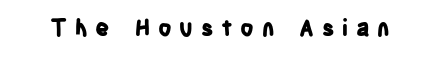
{"italic": "no", "bold": "yes", "underline": "no", "letter_spacing": "wide", "letter_spacing_em": 0.35, "glyph_px": 22}
